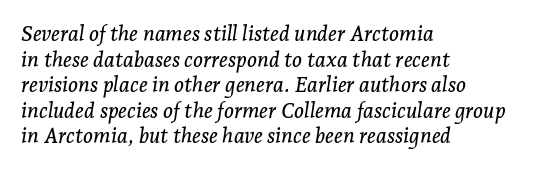
The image shows 21 px text type, italic (leaning right); set left-aligned, line spacing 1.22x, normal letter spacing, not underlined.
